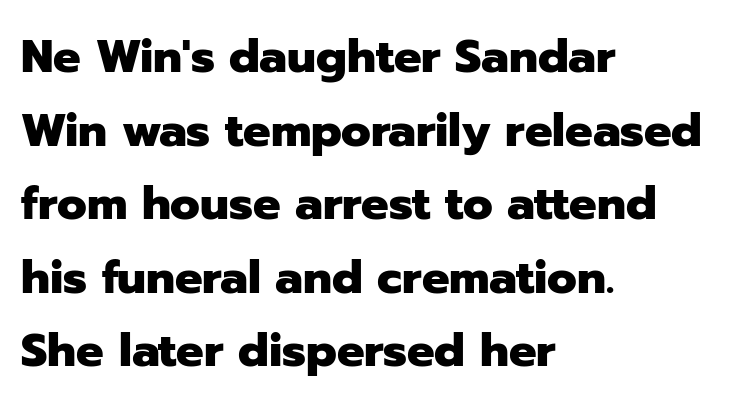
Q: Is the text bold? A: Yes.
Q: Is the text italic (slanted)? A: No, it is upright.
Q: Is the typeface a serif or a sans-serif typeface? A: Sans-serif.
Q: Is the text underlined? A: No.
Q: How is the paragraph aligned? A: Left-aligned.
Q: Is the spacing between letters normal or unusually wide? A: Normal.
Q: Is the spacing between lines tight, normal or loose? A: Normal.
Q: Width (condensed, normal, or wide)? A: Normal.
Q: Stroke contrast? A: Low.
Q: x-height? A: Medium.
Q: Monospaced? A: No.
